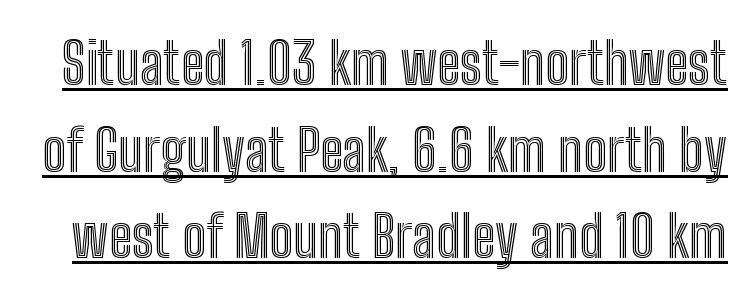
{"italic": "no", "width": "condensed", "x_height": "medium", "monospaced": "no", "underline": "yes", "line_spacing": "normal", "line_spacing_ratio": 1.52, "letter_spacing": "normal", "letter_spacing_em": 0.0, "glyph_px": 57}
